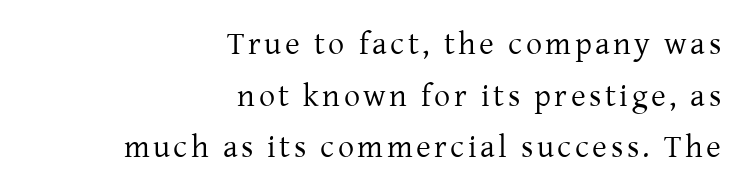
The image shows 32 px regular-weight serif type, upright; set right-aligned, normal line spacing (1.61x), not underlined; low stroke contrast and a medium x-height.
